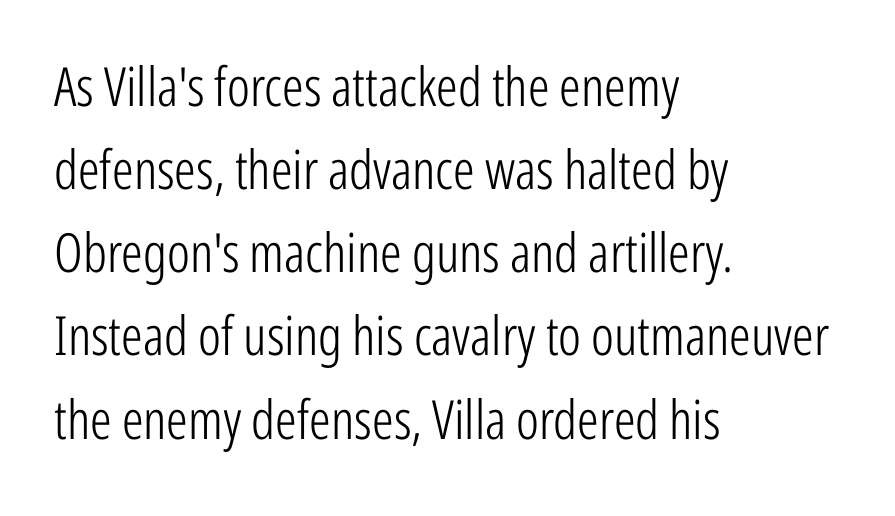
Which margin do the lines hug? The left one — the right edge is uneven. The specimen omits any rule beneath the text block's lines. These lines were composed using upright roman letters. Each new line begins a customary step beneath the previous one. Examine the stroke ends and you'll find no serifs. Note the varied advance widths — an 'i' is clearly narrower than an 'm'.
